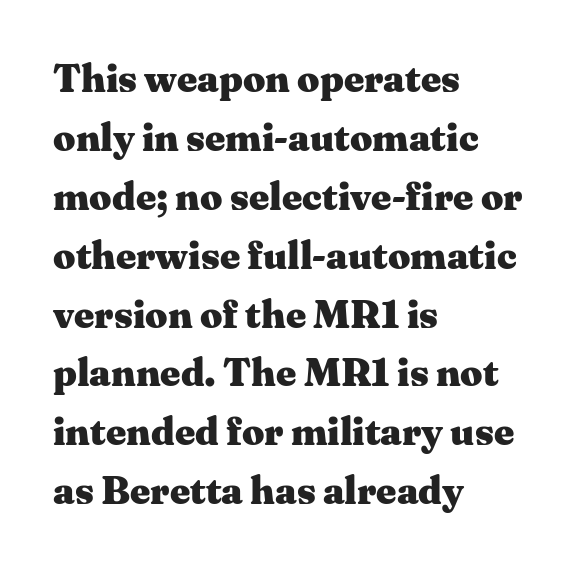
Are there feet on the stems? There are — it's a serif. What stands out about the letter spacing? Nothing — it is the standard amount. Looks like regular typesetting: each glyph gets only the width it needs. This sample is left-justified, so line endings fall wherever the words run out.
